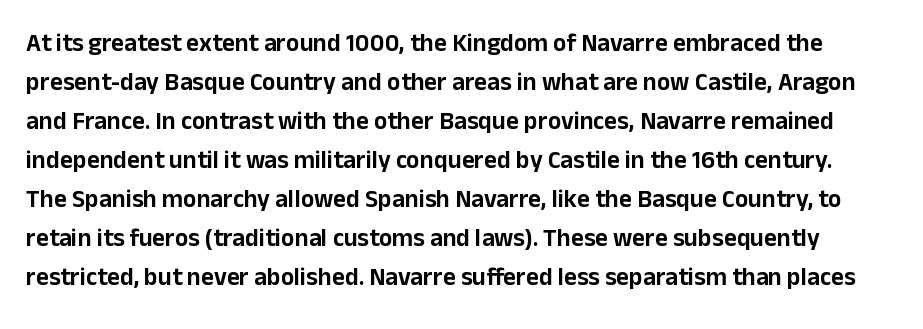
Q: Is the text italic (slanted)? A: No, it is upright.
Q: Is the text underlined? A: No.
Q: Is the spacing between letters normal or unusually wide? A: Normal.
Q: Is the spacing between lines tight, normal or loose? A: Normal.
